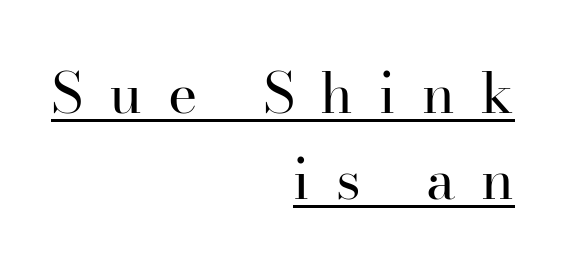
{"serif": "yes", "italic": "no", "bold": "no", "weight": "regular", "width": "normal", "stroke_contrast": "high", "x_height": "small", "monospaced": "no", "underline": "yes", "align": "right", "line_spacing": "normal", "line_spacing_ratio": 1.54, "letter_spacing": "wide", "letter_spacing_em": 0.46, "glyph_px": 56}
